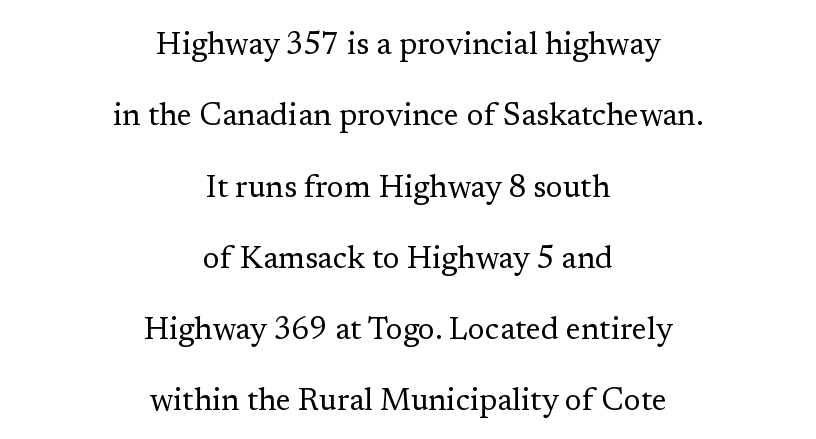
The image shows 31 px regular-weight serif type, upright; set centered, loose line spacing (2.3x), normal letter spacing, not underlined; low stroke contrast and a medium x-height.
